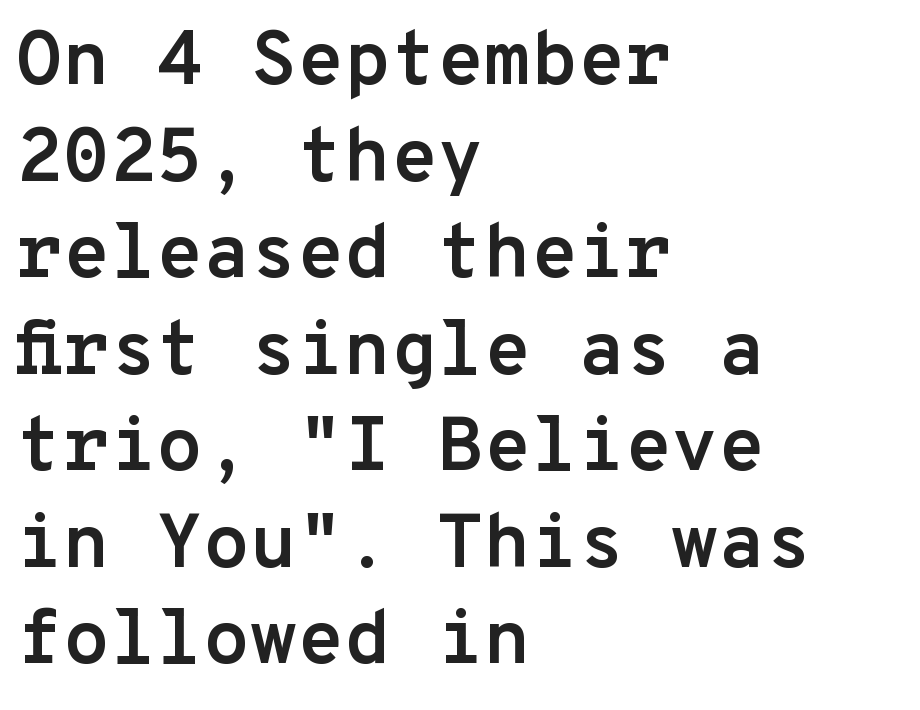
Which margin do the lines hug? The left one — the right edge is uneven. These lines are rendered in a fixed-pitch font. Pretty heavy lettering here — definitely bold. No extra tracking has been applied to these lines. Interline gaps are of average width in this sample. The typography opts for an upright posture over an oblique one.
